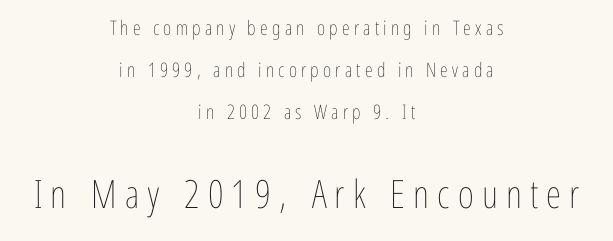
The image shows 39 px thin, condensed type, upright; set centered, loose line spacing (2.1x), unusually wide letter spacing (+0.21 em), not underlined; the second (bottom) block is 1.95x larger; low stroke contrast and a medium x-height.
